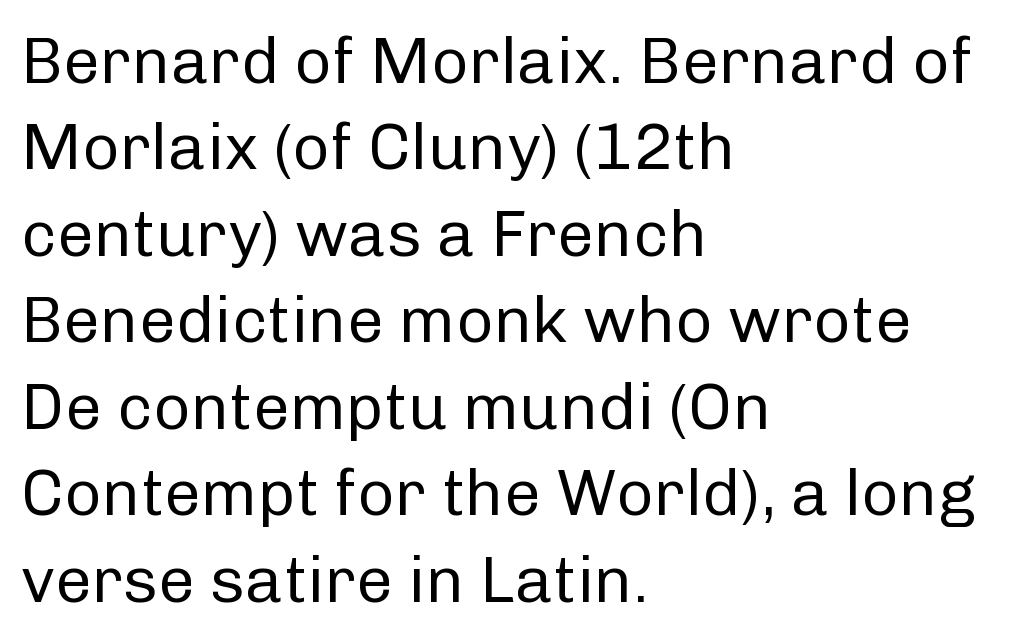
The image shows 65 px regular-weight sans-serif type, upright; set left-aligned, normal line spacing (1.33x), normal letter spacing, not underlined; low stroke contrast and a medium x-height.
